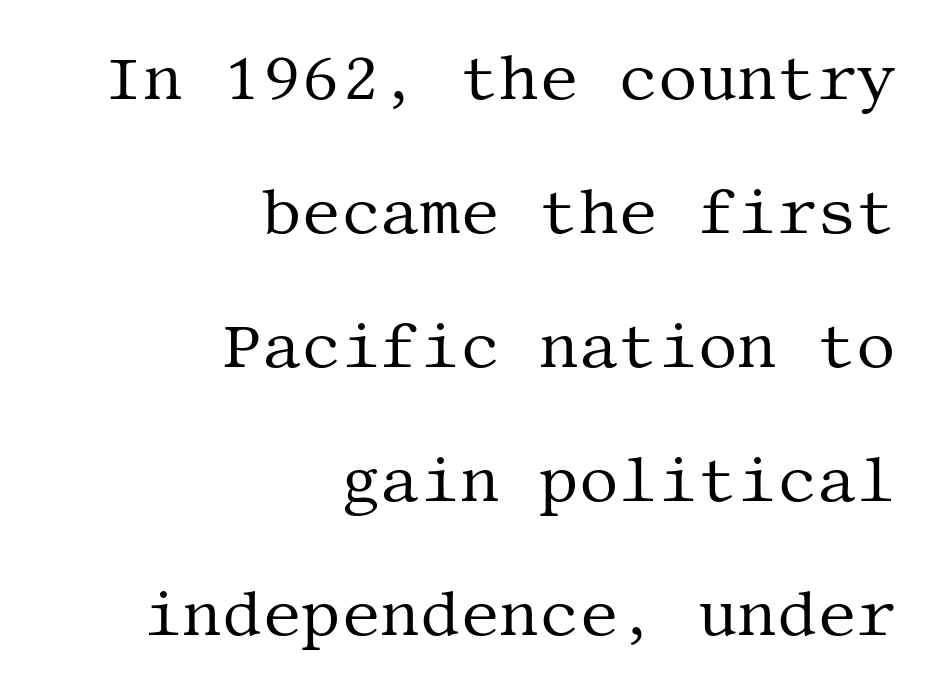
Underlining? Definitely not there. Glyph-to-glyph distance matches everyday printed text. The lines are spread far apart with generous leading. Letterform terminals end in serifs throughout the passage.
